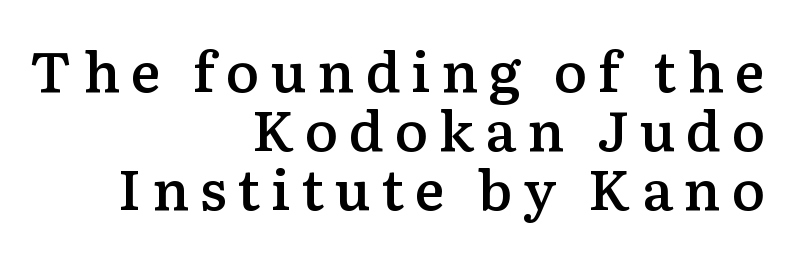
Q: Is the text bold? A: Semi-bold.
Q: Is the text italic (slanted)? A: No, it is upright.
Q: Is the typeface a serif or a sans-serif typeface? A: Serif.
Q: Is the text underlined? A: No.
Q: How is the paragraph aligned? A: Right-aligned.
Q: Is the spacing between lines tight, normal or loose? A: Tight.
Q: Width (condensed, normal, or wide)? A: Normal.
Q: Stroke contrast? A: Low.
Q: x-height? A: Medium.
Q: Monospaced? A: No.
